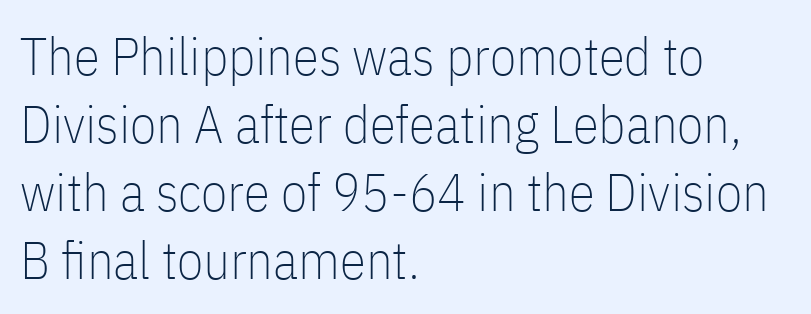
The image shows 53 px thin, condensed sans-serif type, upright; set left-aligned, normal line spacing (1.28x), normal letter spacing, not underlined; low stroke contrast and a medium x-height.
